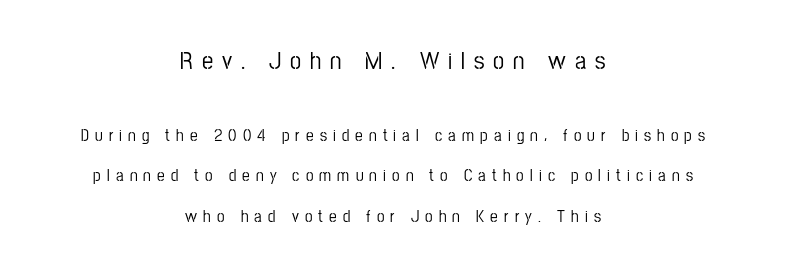
The image shows 25 px text type, upright; set centered, loose line spacing (2.39x), unusually wide letter spacing (+0.36 em), not underlined; the first (top) block is 1.47x larger.
